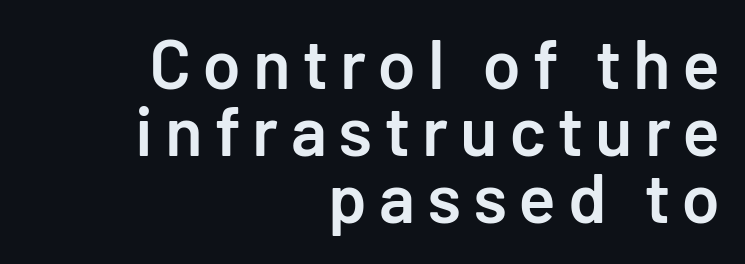
The image shows 69 px semibold sans-serif type, upright; set right-aligned, tight line spacing (0.97x), not underlined; low stroke contrast and a medium x-height.
